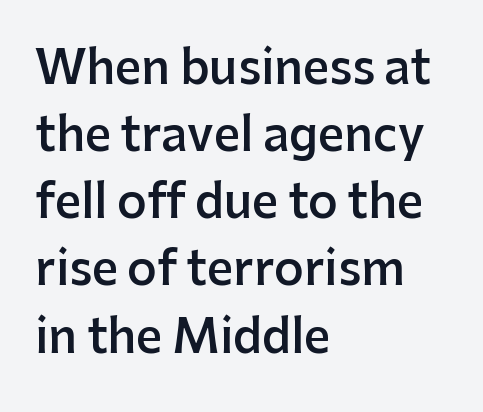
The image shows 46 px semibold sans-serif type, upright; set left-aligned, normal line spacing (1.46x), normal letter spacing, not underlined; low stroke contrast and a medium x-height.
